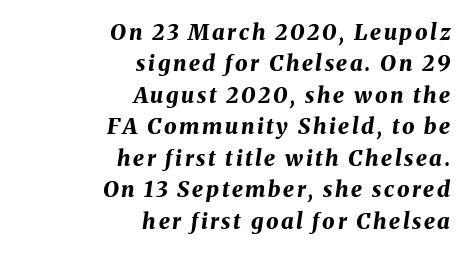
Baseline-to-baseline distance is the conventional proportion of letter height. Unmarked baselines from the first word to the last. Visually the block forms a straight wall on the right and a jagged coastline on the left. Rendered with sloped, italic letterforms. Students, this is bold: see how much ink each stroke carries.
